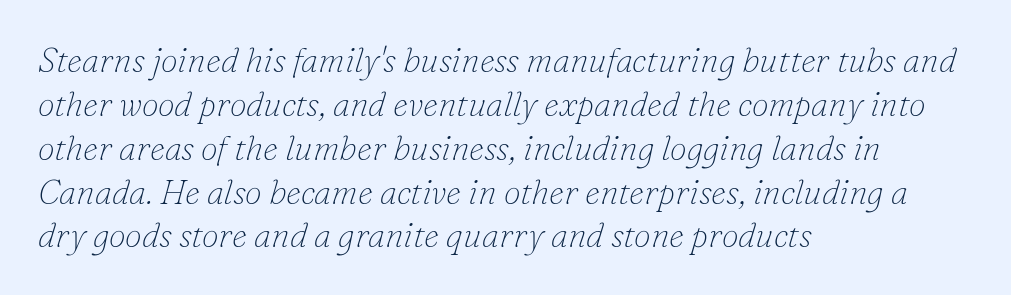
{"serif": "yes", "italic": "yes", "lean": "right", "slant_degrees": 16, "bold": "no", "weight": "thin", "width": "normal", "stroke_contrast": "low", "x_height": "small", "monospaced": "no", "underline": "no", "align": "left", "line_spacing": "normal", "line_spacing_ratio": 1.29, "letter_spacing": "normal", "letter_spacing_em": 0.0, "glyph_px": 34}
